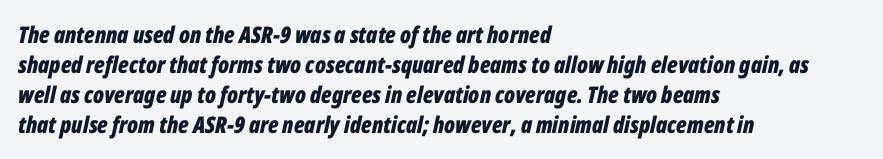
The image shows 23 px bold type, italic (leaning right); set left-aligned, normal line spacing (1.31x), normal letter spacing, not underlined.
